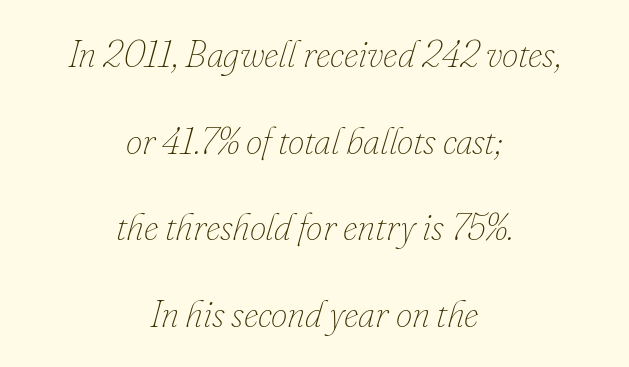
The image shows 37 px thin type, italic (leaning right); set centered, loose line spacing (2.34x), normal letter spacing, not underlined; low stroke contrast and a small x-height.
